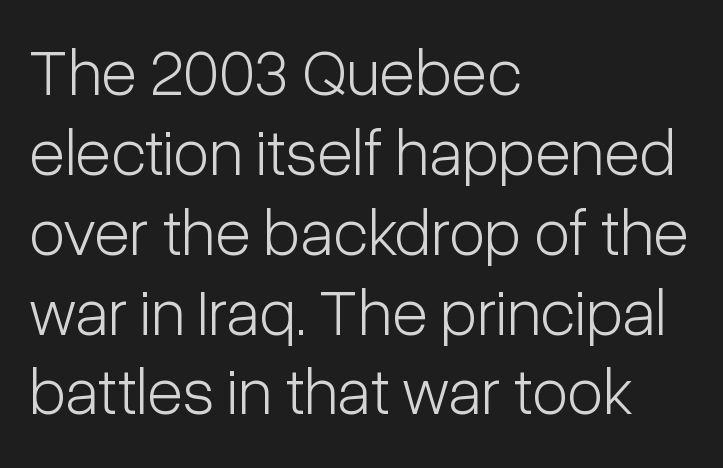
Q: Is the text bold? A: No.
Q: Is the text italic (slanted)? A: No, it is upright.
Q: Is the typeface a serif or a sans-serif typeface? A: Sans-serif.
Q: Is the text underlined? A: No.
Q: How is the paragraph aligned? A: Left-aligned.
Q: Is the spacing between letters normal or unusually wide? A: Normal.
Q: Width (condensed, normal, or wide)? A: Condensed.
Q: Stroke contrast? A: Low.
Q: x-height? A: Medium.
Q: Monospaced? A: No.
